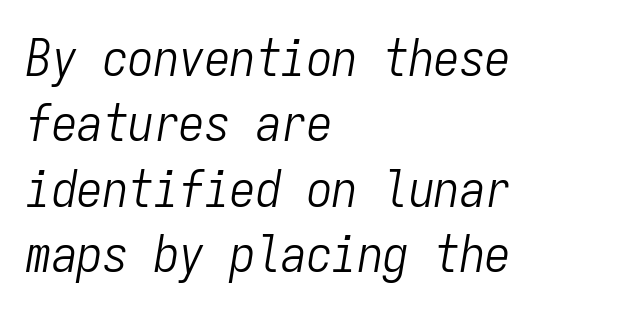
{"italic": "yes", "lean": "right", "slant_degrees": 9, "bold": "no", "weight": "light", "width": "condensed", "stroke_contrast": "low", "x_height": "medium", "monospaced": "yes", "underline": "no", "align": "left", "line_spacing": "normal", "line_spacing_ratio": 1.28, "letter_spacing": "normal", "letter_spacing_em": 0.0, "glyph_px": 51}
